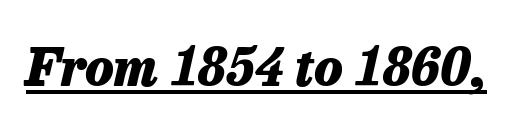
The image shows 52 px heavy type, italic (leaning right); set normal letter spacing, underlined; low stroke contrast and a medium x-height.
